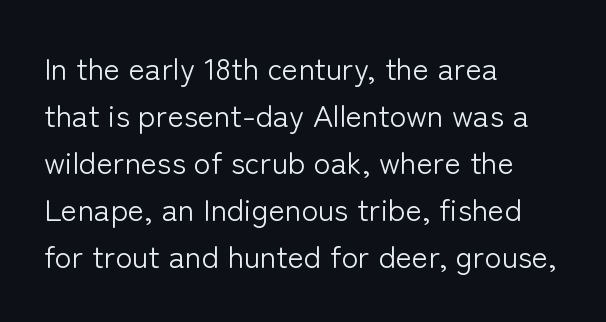
{"serif": "no", "italic": "no", "bold": "no", "weight": "light", "width": "normal", "stroke_contrast": "low", "x_height": "medium", "monospaced": "no", "underline": "no", "align": "left", "line_spacing": "normal", "line_spacing_ratio": 1.52, "letter_spacing": "normal", "letter_spacing_em": 0.0, "glyph_px": 31}
